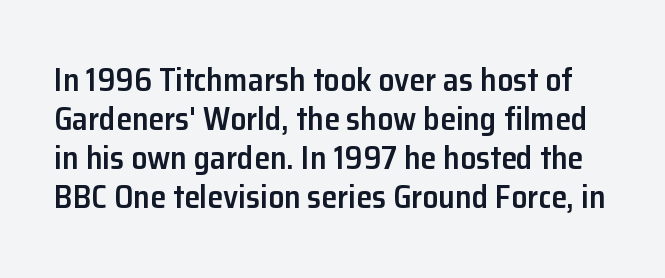
The image shows 32 px semibold sans-serif type, upright; set line spacing 1.22x, normal letter spacing, not underlined; low stroke contrast and a medium x-height.
